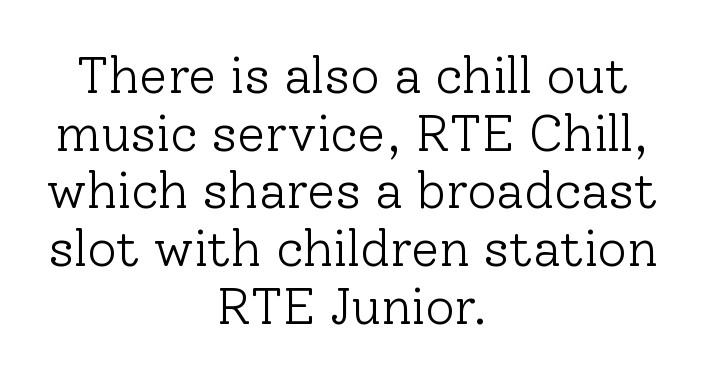
Q: Is the text bold? A: No.
Q: Is the text italic (slanted)? A: No, it is upright.
Q: Is the typeface a serif or a sans-serif typeface? A: Serif.
Q: Is the text underlined? A: No.
Q: How is the paragraph aligned? A: Centered.
Q: Is the spacing between letters normal or unusually wide? A: Normal.
Q: Is the spacing between lines tight, normal or loose? A: Tight.
Q: Width (condensed, normal, or wide)? A: Normal.
Q: Stroke contrast? A: Low.
Q: x-height? A: Medium.
Q: Monospaced? A: No.
